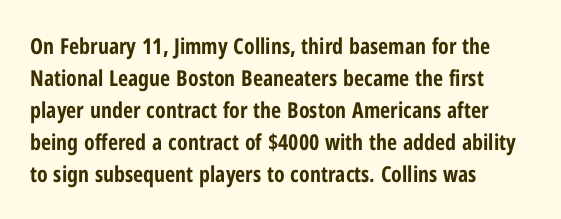
Q: Is the text bold? A: Yes.
Q: Is the text italic (slanted)? A: No, it is upright.
Q: Is the text underlined? A: No.
Q: How is the paragraph aligned? A: Left-aligned.
Q: Is the spacing between letters normal or unusually wide? A: Normal.
Q: Is the spacing between lines tight, normal or loose? A: Normal.
